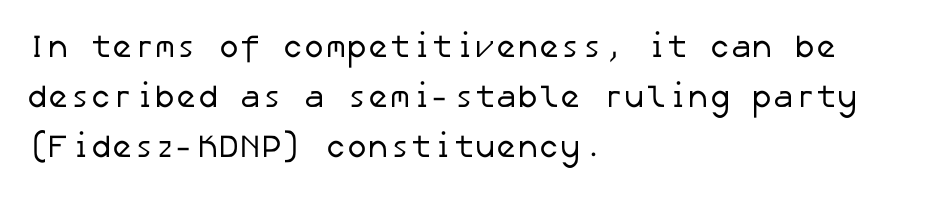
Visually the block forms a straight wall on the left and a jagged coastline on the right. The leading is moderate, giving the passage an even texture. Plain, unruled lines of type. Think standard paragraph weight, or any step lighter than that. The letters sit at their default tracking, neither squeezed nor spread. Grotesque or geometric, the face here clearly has no serifs.
